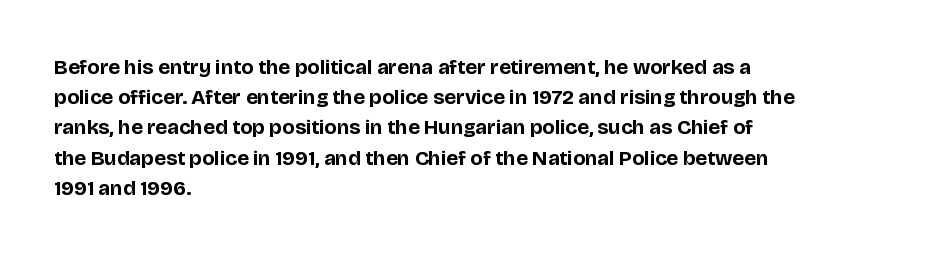
The image shows 21 px bold type, upright; set left-aligned, normal line spacing (1.44x), normal letter spacing, not underlined.
